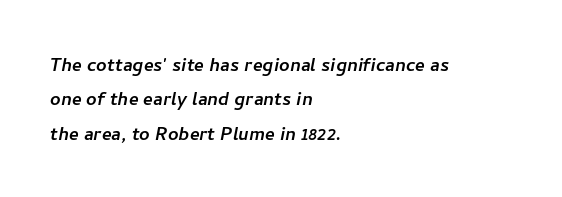
The image shows 23 px text type; set left-aligned, normal line spacing (1.5x), normal letter spacing, not underlined.
